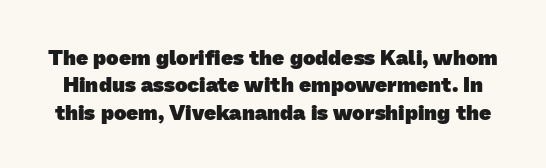
The image shows 21 px bold type; set normal line spacing (1.3x), normal letter spacing, not underlined.
